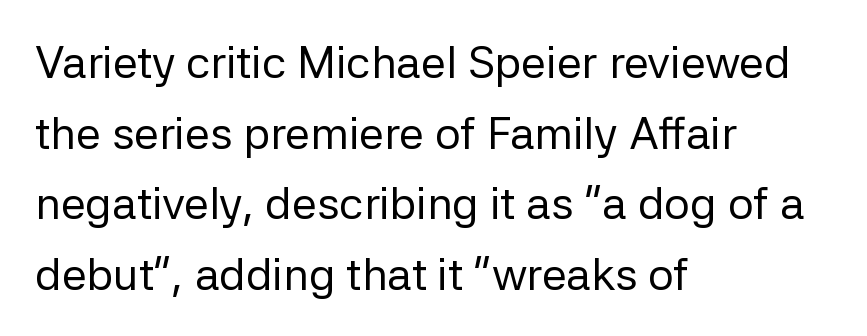
Q: Is the text bold? A: No.
Q: Is the text italic (slanted)? A: No, it is upright.
Q: Is the typeface a serif or a sans-serif typeface? A: Sans-serif.
Q: Is the text underlined? A: No.
Q: How is the paragraph aligned? A: Left-aligned.
Q: Is the spacing between letters normal or unusually wide? A: Normal.
Q: Is the spacing between lines tight, normal or loose? A: Normal.
Q: Width (condensed, normal, or wide)? A: Normal.
Q: Stroke contrast? A: Low.
Q: x-height? A: Medium.
Q: Monospaced? A: No.
